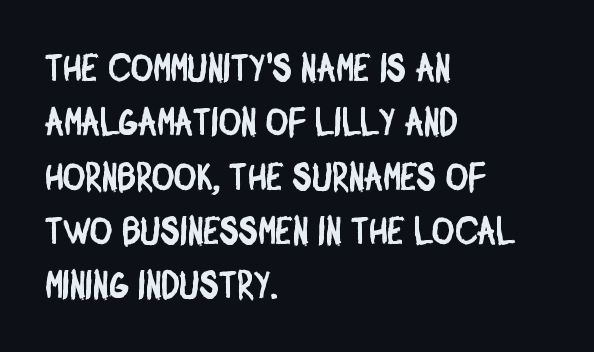
Q: Is the typeface a serif or a sans-serif typeface? A: Sans-serif.
Q: Is the text underlined? A: No.
Q: How is the paragraph aligned? A: Left-aligned.
Q: Is the spacing between letters normal or unusually wide? A: Normal.
Q: Is the spacing between lines tight, normal or loose? A: Normal.
Q: Width (condensed, normal, or wide)? A: Condensed.
Q: Stroke contrast? A: Low.
Q: x-height? A: Large.
Q: Monospaced? A: No.
